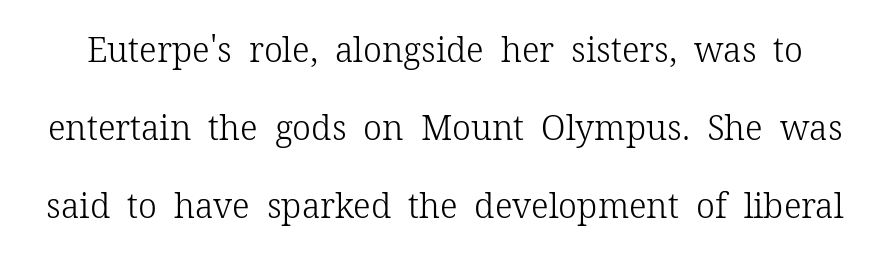
The image shows 34 px light serif type, upright; set loose line spacing (2.3x), normal letter spacing, not underlined; low stroke contrast and a medium x-height.
